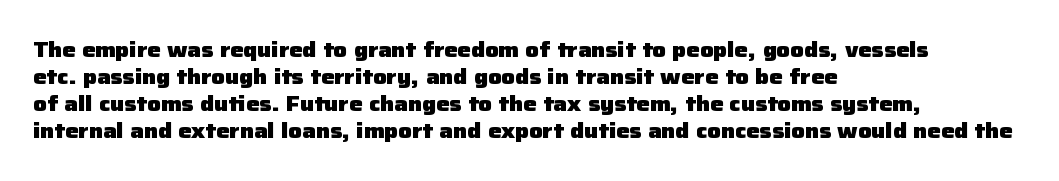
Which margin do the lines hug? The left one — the right edge is uneven. The foot of each line stays bare and open. Strokes here are thick enough to call this a true bold. Does the lettering tilt? It doesn't — this is upright. You could call the tracking neutral — neither tight nor loose. Interline gaps are of average width in this sample.
